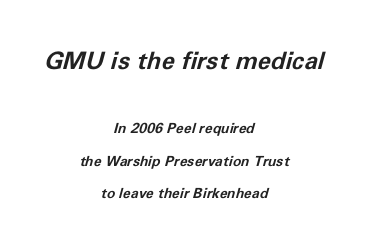
The image shows 24 px bold type, italic (leaning right); set centered, loose line spacing (2.33x), normal letter spacing, not underlined; the first (top) block is 1.71x larger.
